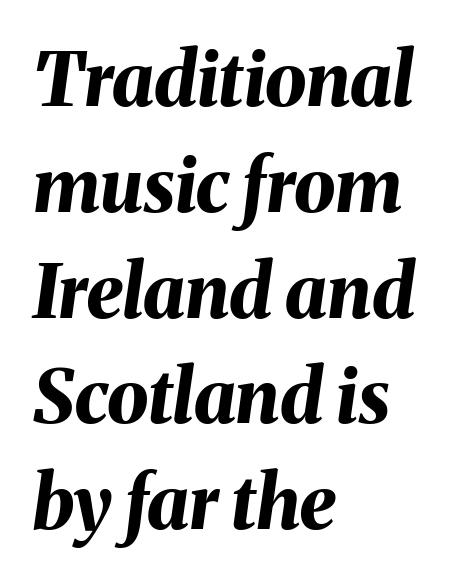
Q: Is the text bold? A: Yes.
Q: Is the text italic (slanted)? A: Yes, it leans right by about 8 degrees.
Q: Is the text underlined? A: No.
Q: How is the paragraph aligned? A: Left-aligned.
Q: Is the spacing between letters normal or unusually wide? A: Normal.
Q: Is the spacing between lines tight, normal or loose? A: Normal.
Q: Width (condensed, normal, or wide)? A: Normal.
Q: Stroke contrast? A: Medium.
Q: x-height? A: Medium.
Q: Monospaced? A: No.
